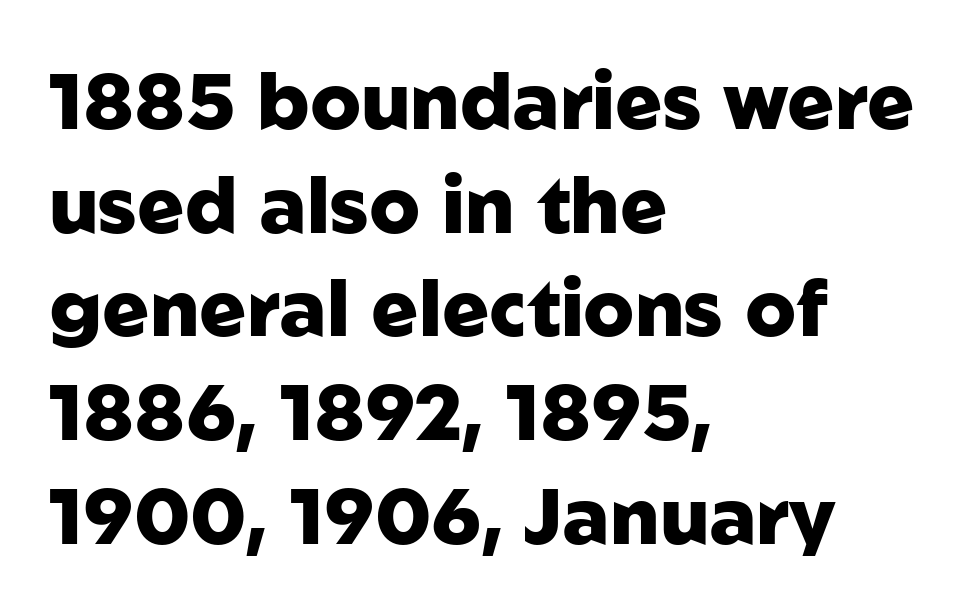
The passage shown stacks its lines at a standard gap. Words appear dense and cohesive because spacing is normal. The glyphs are unaccompanied by any horizontal stroke below them. This sample has the flowing, uneven cadence of proportional lettering. If you drew a ruler down the left edge, every line would touch it. Nope, not italic — everything's standing straight.
